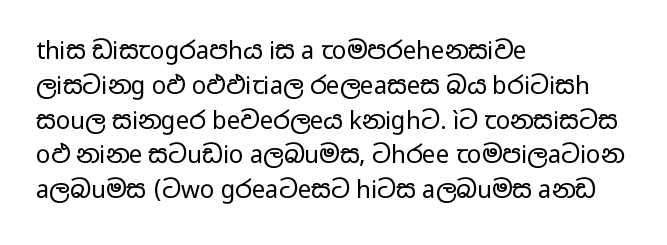
Summary of weight: not heavy and not bold. The passage shown stacks its lines at a standard gap. Upright lettering throughout. Tracking value appears to be zero — textbook default spacing.
